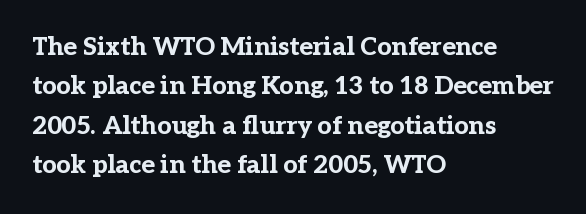
Q: Is the text bold? A: Yes.
Q: Is the text italic (slanted)? A: No, it is upright.
Q: Is the text underlined? A: No.
Q: How is the paragraph aligned? A: Left-aligned.
Q: Is the spacing between letters normal or unusually wide? A: Normal.
Q: Is the spacing between lines tight, normal or loose? A: Normal.
